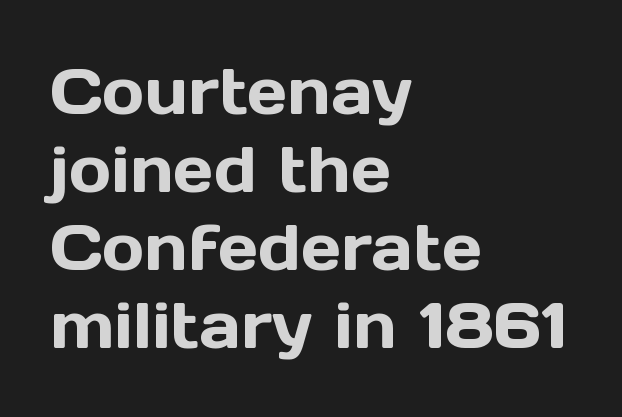
The face used here is proportionally spaced, like ordinary book or web type. These lines are set flush left with a ragged right edge. The face used here is rendered with its standard letterfit. Typographically, this falls in the sans-serif category.
